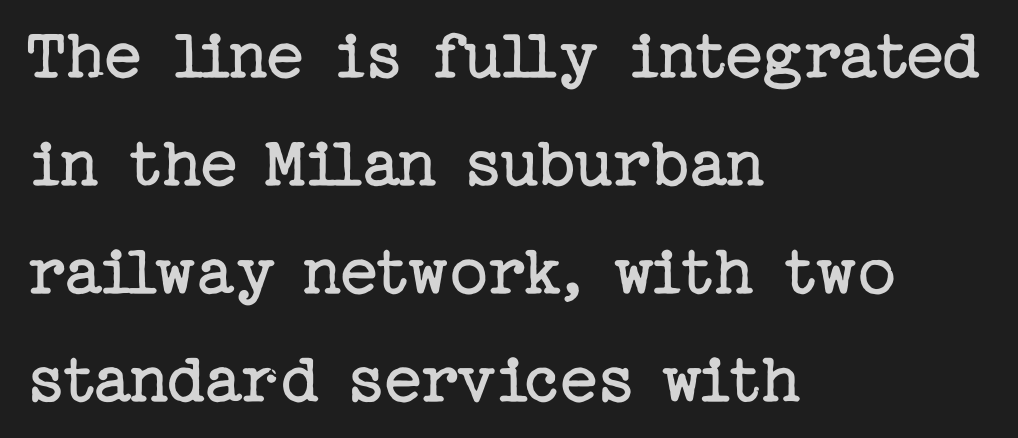
Q: Is the text bold? A: No.
Q: Is the text italic (slanted)? A: No, it is upright.
Q: Is the typeface a serif or a sans-serif typeface? A: Serif.
Q: Is the text underlined? A: No.
Q: How is the paragraph aligned? A: Left-aligned.
Q: Is the spacing between letters normal or unusually wide? A: Normal.
Q: Is the spacing between lines tight, normal or loose? A: Normal.
Q: Width (condensed, normal, or wide)? A: Normal.
Q: Stroke contrast? A: Low.
Q: x-height? A: Medium.
